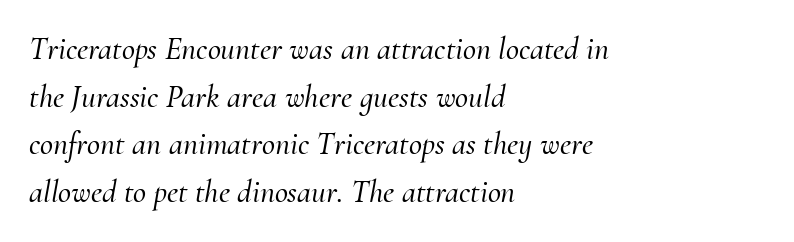
{"serif": "yes", "italic": "yes", "lean": "right", "slant_degrees": 10, "width": "normal", "stroke_contrast": "medium", "x_height": "small", "monospaced": "no", "underline": "no", "align": "left", "line_spacing": "normal", "line_spacing_ratio": 1.49, "letter_spacing": "normal", "letter_spacing_em": 0.0, "glyph_px": 32}
